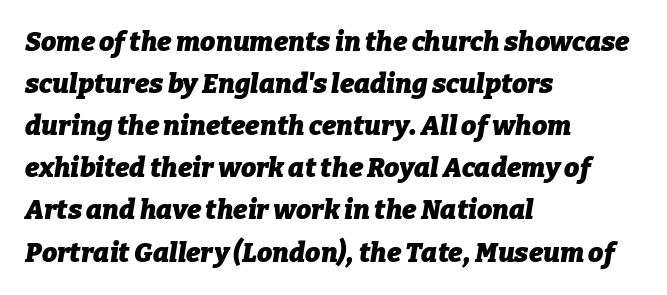
Chunky letters — that's bold for sure. Observe the lean: these are italic letterforms. Honestly, there is no underline to notice here at all. Students, observe: this is what conventionally led text looks like. How are the letters spaced? Ordinarily, with no added tracking.
